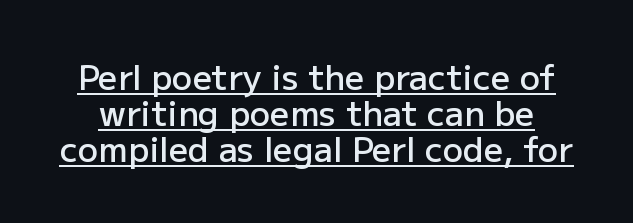
{"serif": "no", "italic": "no", "bold": "semi", "weight": "semibold", "width": "normal", "stroke_contrast": "low", "x_height": "medium", "monospaced": "no", "underline": "yes", "line_spacing": "tight", "line_spacing_ratio": 1.06, "letter_spacing": "normal", "letter_spacing_em": 0.0, "glyph_px": 34}
